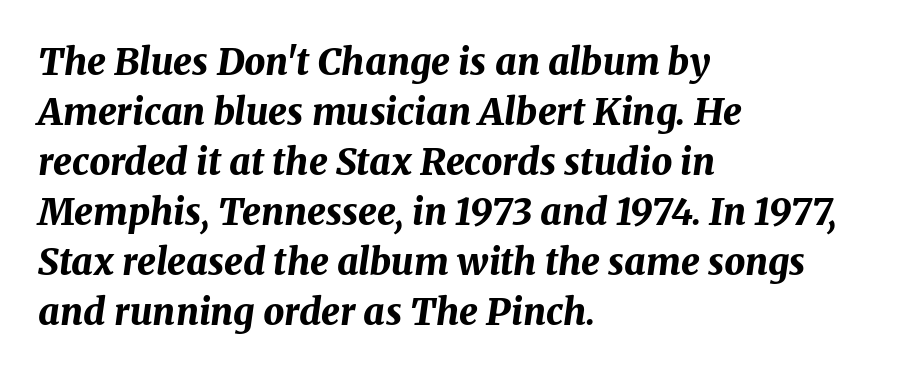
The image shows 37 px bold type, italic (leaning right); set left-aligned, normal line spacing (1.35x), normal letter spacing, not underlined; medium stroke contrast and a medium x-height.
